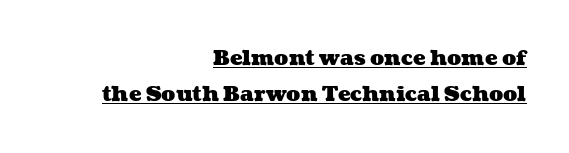
You can see a thin bar hugging the bottom of the glyphs. The sample has been set heavy, in full bold. Caption: multi-line text, flush right, ragged left. Standard letterfit; no display-style spreading of the glyphs.
